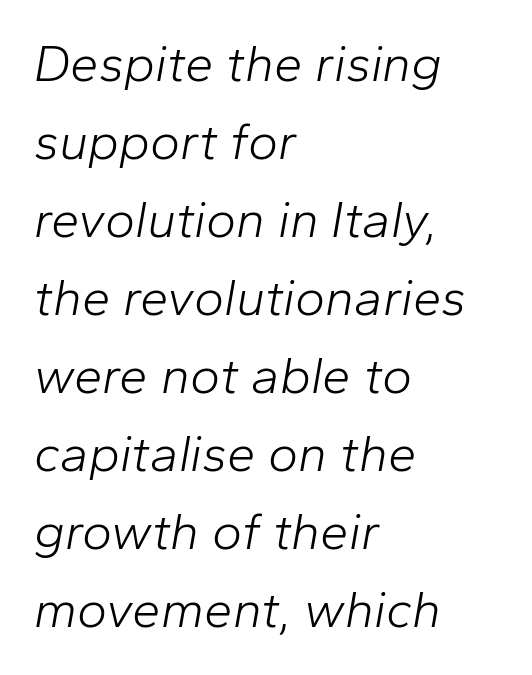
{"italic": "yes", "lean": "right", "slant_degrees": 10, "bold": "no", "weight": "light", "width": "normal", "stroke_contrast": "low", "x_height": "medium", "monospaced": "no", "underline": "no", "align": "left", "line_spacing": "normal", "line_spacing_ratio": 1.53, "letter_spacing": "normal", "letter_spacing_em": 0.0, "glyph_px": 51}
